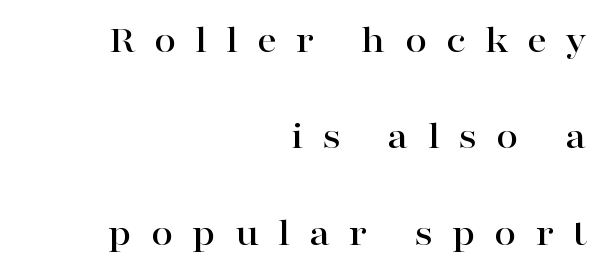
{"serif": "yes", "italic": "no", "width": "wide", "stroke_contrast": "high", "x_height": "medium", "monospaced": "no", "underline": "no", "align": "right", "line_spacing": "loose", "line_spacing_ratio": 2.41, "letter_spacing": "wide", "letter_spacing_em": 0.47, "glyph_px": 40}
